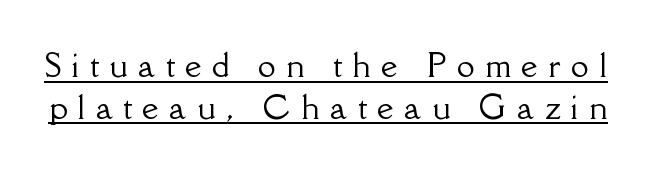
{"serif": "yes", "italic": "no", "width": "normal", "stroke_contrast": "low", "x_height": "small", "monospaced": "no", "underline": "yes", "line_spacing": "normal", "line_spacing_ratio": 1.3, "letter_spacing": "wide", "letter_spacing_em": 0.33, "glyph_px": 32}
